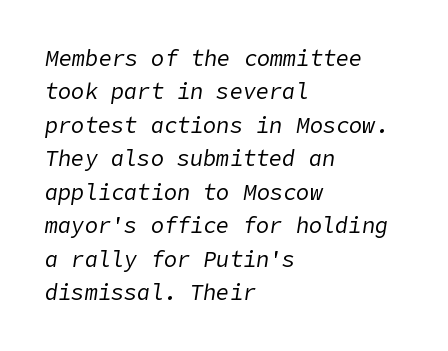
The image shows 22 px text type, italic (leaning right); set left-aligned, normal line spacing (1.52x), normal letter spacing, not underlined.
